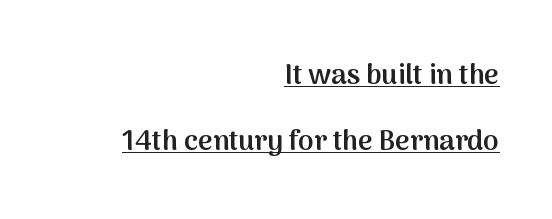
Default kerning and tracking; the words read as compact shapes. Reading down the column, the eye jumps a long way to each next line. Does the copy run flush right? Yes — the right margin is perfectly even. You can see a thin bar hugging the bottom of the glyphs.
